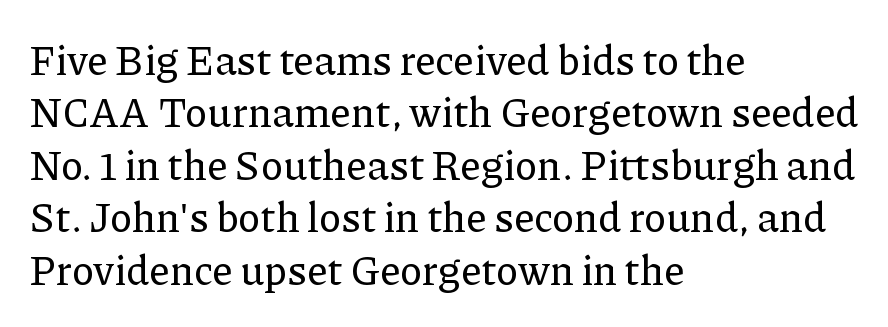
Q: Is the text italic (slanted)? A: No, it is upright.
Q: Is the typeface a serif or a sans-serif typeface? A: Serif.
Q: Is the text underlined? A: No.
Q: How is the paragraph aligned? A: Left-aligned.
Q: Is the spacing between letters normal or unusually wide? A: Normal.
Q: Is the spacing between lines tight, normal or loose? A: Normal.
Q: Width (condensed, normal, or wide)? A: Normal.
Q: Stroke contrast? A: Low.
Q: x-height? A: Medium.
Q: Monospaced? A: No.
